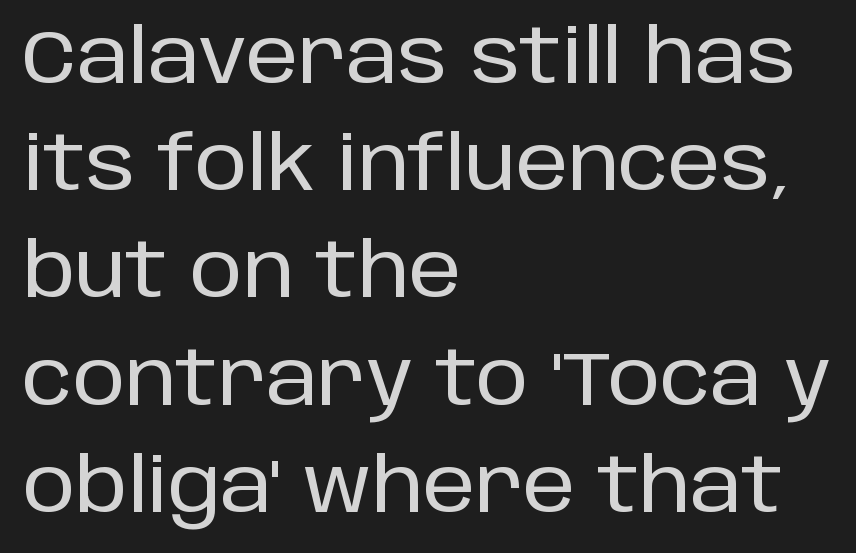
Is the letter spacing exaggerated? No — it looks like the ordinary default. Is this a fixed-width face? No — the glyphs have proportional, varying widths. If you measured baseline to baseline, you'd find a middling distance. The rendering anchors every line to the left-hand side. Does the lettering tilt? It doesn't — this is upright.
